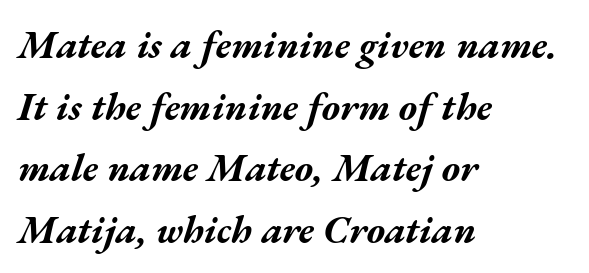
{"italic": "yes", "lean": "right", "slant_degrees": 17, "bold": "yes", "weight": "bold", "width": "wide", "stroke_contrast": "medium", "x_height": "medium", "monospaced": "no", "underline": "no", "align": "left", "line_spacing": "normal", "line_spacing_ratio": 1.58, "letter_spacing": "normal", "letter_spacing_em": 0.0, "glyph_px": 39}
